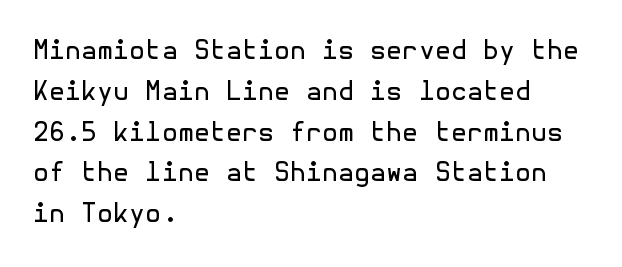
The image shows 26 px text type, upright; set left-aligned, normal line spacing (1.57x), normal letter spacing, not underlined.
